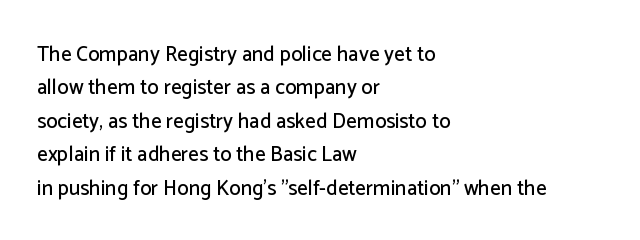
Nobody drew a line under any word here. A student would call this left alignment; a typographer would say flush left, rag right. Rendered with straight, roman letterforms. In terms of leading, this rendering sits right in the middle. Characters follow at the spacing the type designer built in.
